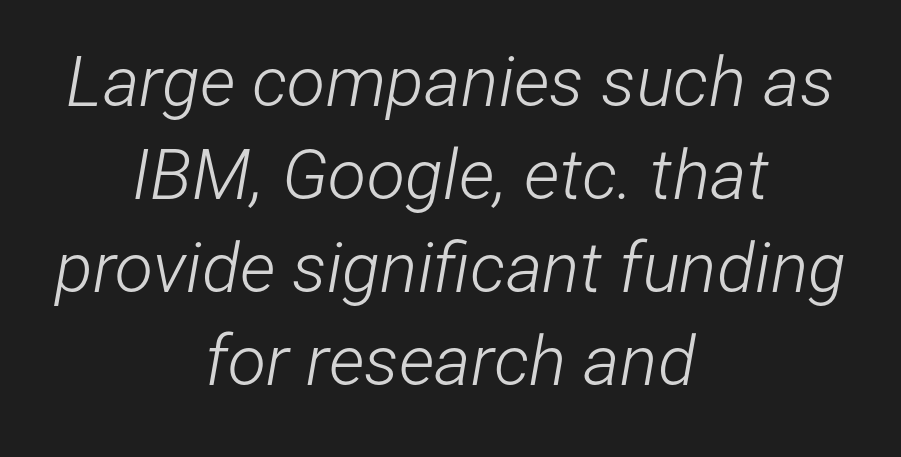
Compared with ordinary roman type, these characters are visibly tilted. The passage shown is not bold in any degree. Quick note: interline space is typical. Inter-character spacing is left at the font's built-in metrics. Each letter keeps its own natural width here, so spacing adapts to shape. Horizontal alignment here is central, giving a formal, balanced look.
